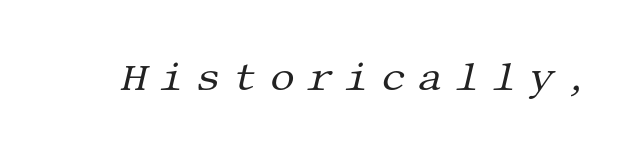
{"serif": "yes", "italic": "yes", "lean": "right", "slant_degrees": 13, "bold": "no", "weight": "regular", "width": "normal", "stroke_contrast": "medium", "x_height": "large", "underline": "no", "letter_spacing": "wide", "letter_spacing_em": 0.31, "glyph_px": 39}
